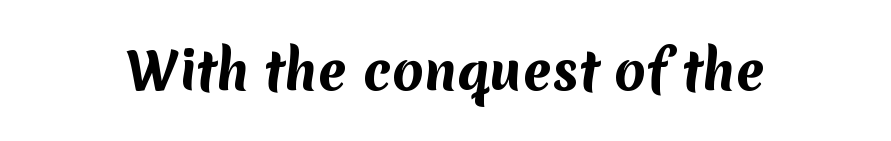
Q: Is the text bold? A: Yes.
Q: Is the typeface a serif or a sans-serif typeface? A: Sans-serif.
Q: Is the text underlined? A: No.
Q: Is the spacing between letters normal or unusually wide? A: Normal.
Q: Width (condensed, normal, or wide)? A: Normal.
Q: Stroke contrast? A: Medium.
Q: x-height? A: Medium.
Q: Monospaced? A: No.
